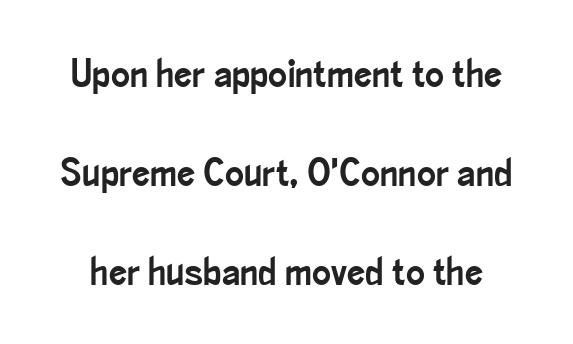
No word sits above an underline. This sample trades compactness for vertical openness between lines. Every character sits straight up, as roman type does. Standard letterfit; no display-style spreading of the glyphs. Spacing verdict: proportional, widths tailored to each character.
